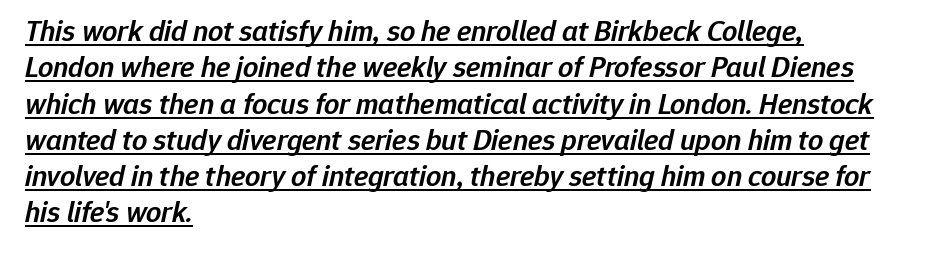
The font's italic variant was chosen for this text. You could not count columns in this text — the font is proportionally spaced. Does a line run under the words? Yes, clearly. The glyphs have the mass of a demibold cut, below bold.
